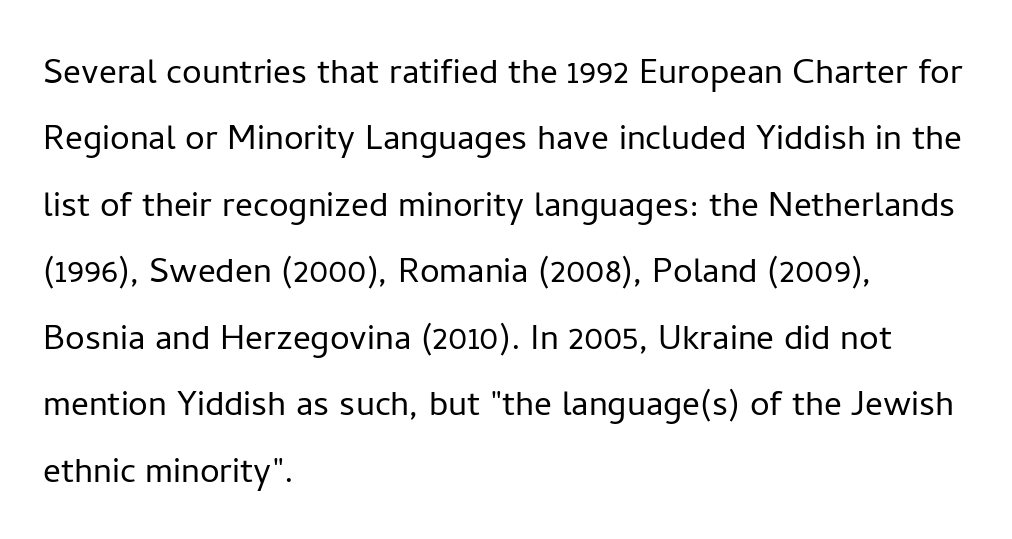
{"serif": "no", "italic": "no", "bold": "no", "weight": "light", "width": "normal", "stroke_contrast": "low", "x_height": "medium", "monospaced": "no", "underline": "no", "align": "left", "line_spacing": "normal", "line_spacing_ratio": 1.51, "letter_spacing": "normal", "letter_spacing_em": 0.0, "glyph_px": 44}
